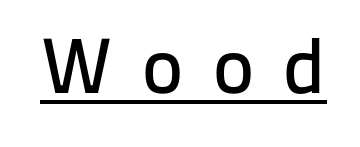
{"serif": "no", "italic": "no", "width": "normal", "stroke_contrast": "low", "x_height": "medium", "monospaced": "no", "underline": "yes", "letter_spacing": "wide", "letter_spacing_em": 0.38, "glyph_px": 78}
